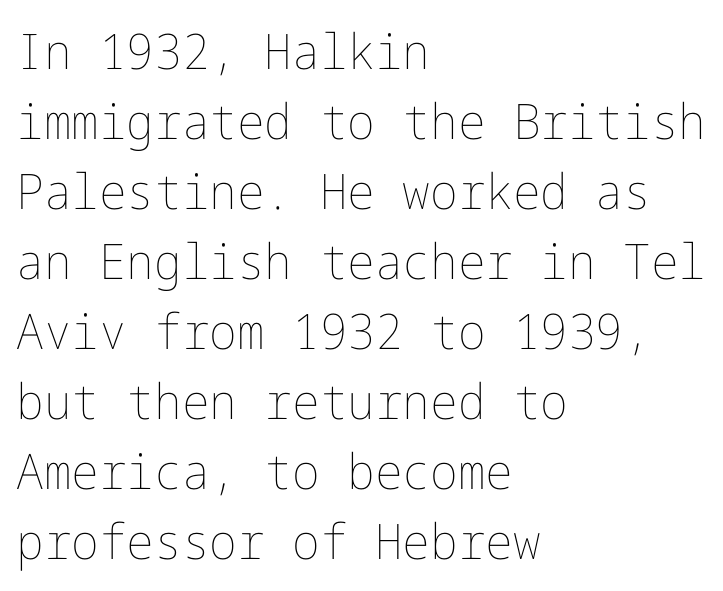
Q: Is the text bold? A: No.
Q: Is the text italic (slanted)? A: No, it is upright.
Q: Is the text underlined? A: No.
Q: How is the paragraph aligned? A: Left-aligned.
Q: Is the spacing between letters normal or unusually wide? A: Normal.
Q: Is the spacing between lines tight, normal or loose? A: Normal.
Q: Width (condensed, normal, or wide)? A: Normal.
Q: Stroke contrast? A: Low.
Q: x-height? A: Medium.
